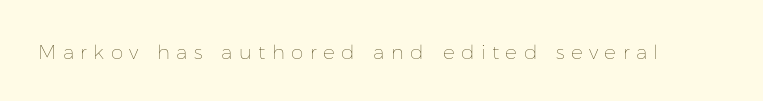
{"italic": "no", "bold": "no", "underline": "no", "letter_spacing": "wide", "letter_spacing_em": 0.32, "glyph_px": 20}
